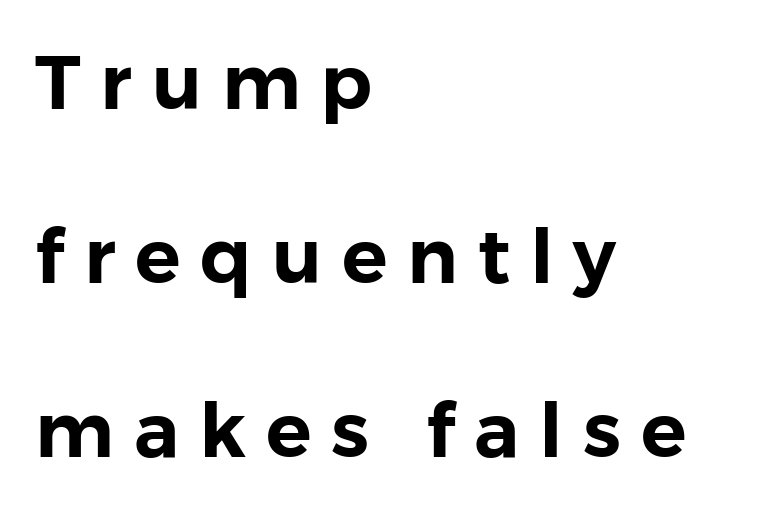
A typesetter would label this face a sans. The lines are spread far apart with generous leading. Honestly, there is no underline to notice here at all. Each word looks stretched out because of the extra space between its letters.
